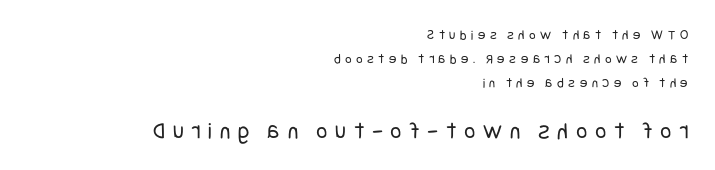
In terms of posture, this sample is upright. Small over large — that's the arrangement of the two blocks here. The typeface has the unassuming heft of standard copy or less. Vertically, the passage feels balanced, rows spaced as you'd expect. Between one letter and the next there's a generous, obvious gap. The compositor pushed each line to the right boundary.
